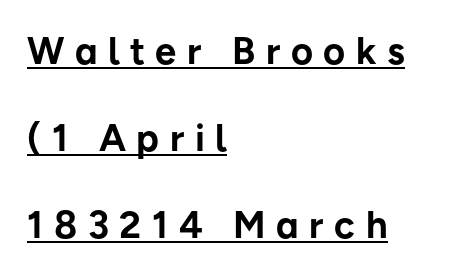
Q: Is the text bold? A: Yes.
Q: Is the text italic (slanted)? A: No, it is upright.
Q: Is the typeface a serif or a sans-serif typeface? A: Sans-serif.
Q: Is the text underlined? A: Yes.
Q: How is the paragraph aligned? A: Left-aligned.
Q: Is the spacing between letters normal or unusually wide? A: Unusually wide.
Q: Is the spacing between lines tight, normal or loose? A: Loose.
Q: Width (condensed, normal, or wide)? A: Normal.
Q: Stroke contrast? A: Low.
Q: x-height? A: Medium.
Q: Monospaced? A: No.
